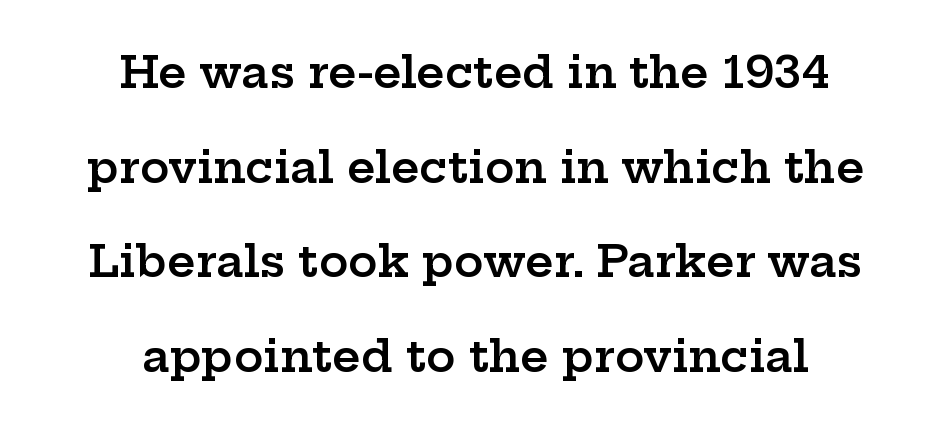
Q: Is the text bold? A: Semi-bold.
Q: Is the text italic (slanted)? A: No, it is upright.
Q: Is the typeface a serif or a sans-serif typeface? A: Serif.
Q: Is the text underlined? A: No.
Q: How is the paragraph aligned? A: Centered.
Q: Is the spacing between letters normal or unusually wide? A: Normal.
Q: Is the spacing between lines tight, normal or loose? A: Loose.
Q: Width (condensed, normal, or wide)? A: Wide.
Q: Stroke contrast? A: Low.
Q: x-height? A: Medium.
Q: Monospaced? A: No.
